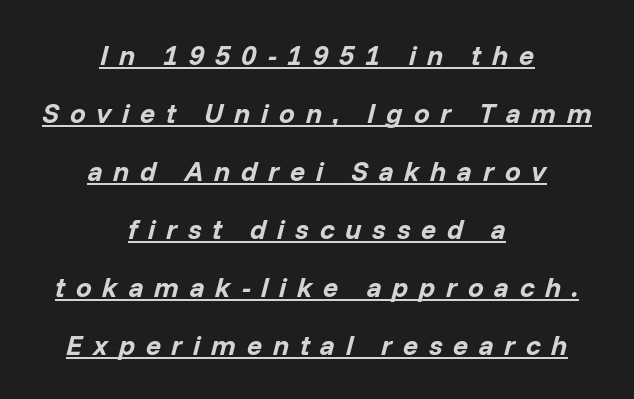
Q: Is the text bold? A: Yes.
Q: Is the text italic (slanted)? A: Yes, it leans right by about 14 degrees.
Q: Is the text underlined? A: Yes.
Q: How is the paragraph aligned? A: Centered.
Q: Is the spacing between letters normal or unusually wide? A: Unusually wide.
Q: Is the spacing between lines tight, normal or loose? A: Loose.
Q: Width (condensed, normal, or wide)? A: Normal.
Q: Stroke contrast? A: Low.
Q: x-height? A: Medium.
Q: Monospaced? A: No.
